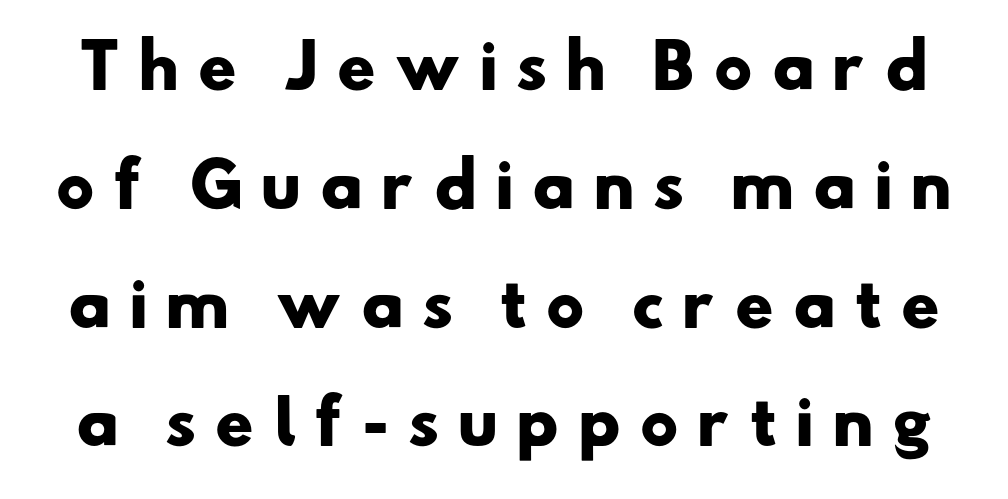
Q: Is the text bold? A: Yes.
Q: Is the typeface a serif or a sans-serif typeface? A: Sans-serif.
Q: Is the text underlined? A: No.
Q: Is the spacing between letters normal or unusually wide? A: Unusually wide.
Q: Is the spacing between lines tight, normal or loose? A: Loose.
Q: Width (condensed, normal, or wide)? A: Wide.
Q: Stroke contrast? A: Low.
Q: x-height? A: Small.
Q: Monospaced? A: No.
